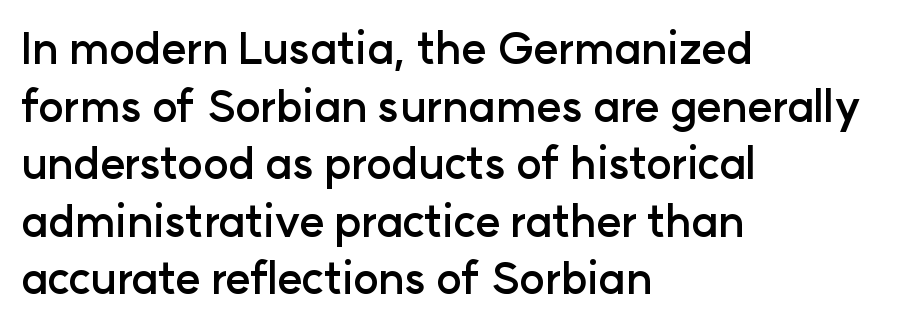
The rendering uses natural spacing where letterforms have individual widths. Posture: straight, roman, zero tilt. Horizontal bands of white between lines are of average thickness. The characters look thick and weighty, a clear bold. The passage shown is not underscored anywhere.
